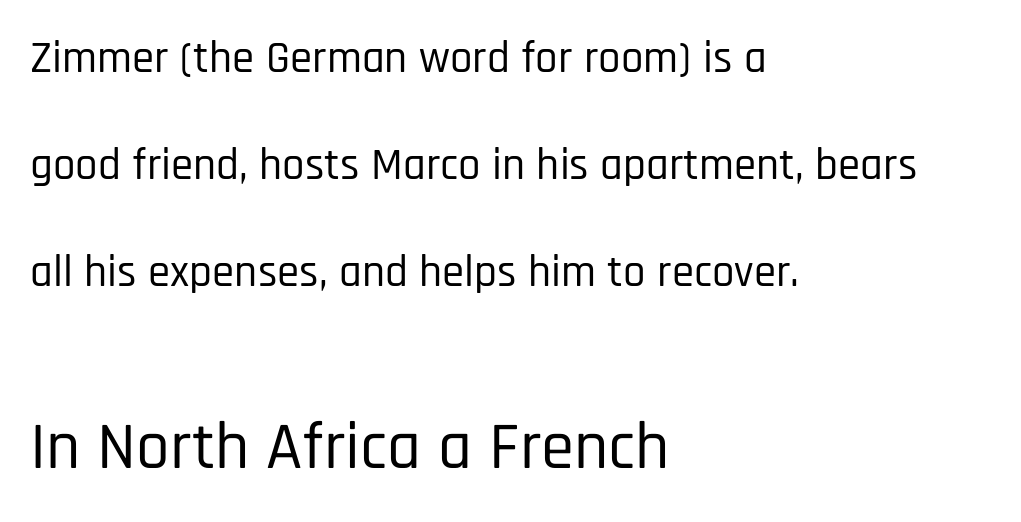
The image shows 67 px condensed sans-serif type, upright; set left-aligned, loose line spacing (2.38x), normal letter spacing, not underlined; the second (bottom) block is 1.49x larger; low stroke contrast and a large x-height.
